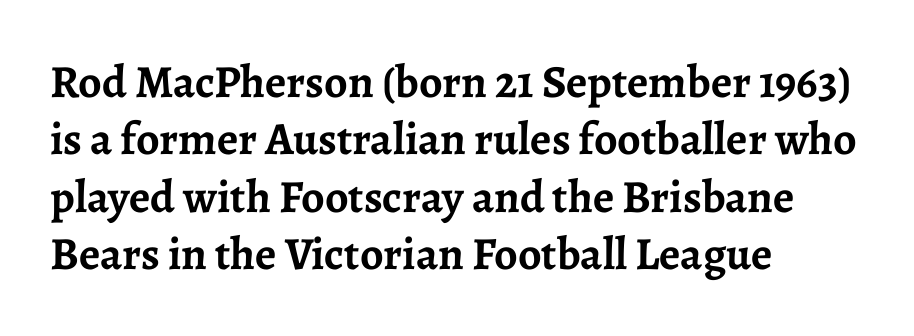
Type without underlining. Standard letterfit; no display-style spreading of the glyphs. These lines are set flush left with a ragged right edge. Every stem runs plumb, perpendicular to the baseline. Quick note: interline space is typical.
